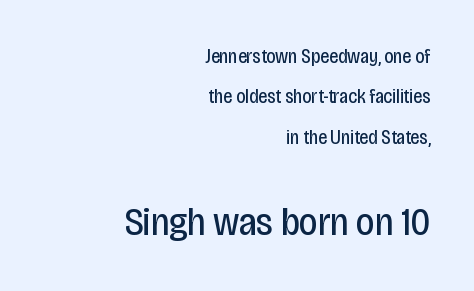
Q: Is the text bold? A: No.
Q: Is the text italic (slanted)? A: No, it is upright.
Q: Is the typeface a serif or a sans-serif typeface? A: Sans-serif.
Q: Is the text underlined? A: No.
Q: How is the paragraph aligned? A: Right-aligned.
Q: Is the spacing between letters normal or unusually wide? A: Normal.
Q: Is the spacing between lines tight, normal or loose? A: Loose.
Q: Which block of text is set in a larger size, the first (top) or the second (bottom)? A: The second (bottom) one.
Q: Width (condensed, normal, or wide)? A: Condensed.
Q: Stroke contrast? A: Low.
Q: x-height? A: Large.
Q: Monospaced? A: No.
